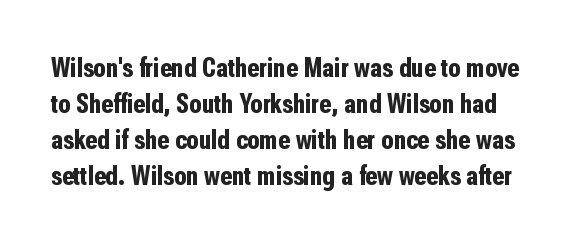
{"serif": "no", "italic": "no", "bold": "yes", "weight": "bold", "width": "condensed", "stroke_contrast": "low", "x_height": "medium", "monospaced": "no", "underline": "no", "line_spacing": "normal", "line_spacing_ratio": 1.29, "letter_spacing": "normal", "letter_spacing_em": 0.0, "glyph_px": 28}
